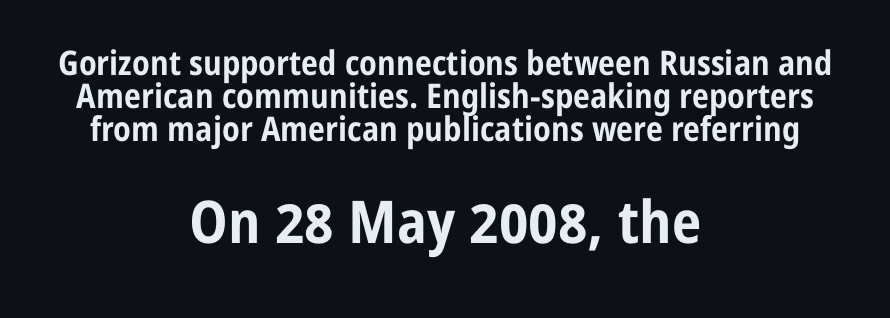
Whoever set this chose condensed vertical rhythm over breathing room. Vertical strokes here are truly vertical. Visually, the bottom section dominates because its glyphs are scaled up. Casual observation: everything's sitting right in the middle. These lines carry a lot of weight — the face is fully bold. In terms of letterform style, serifs are entirely absent.
